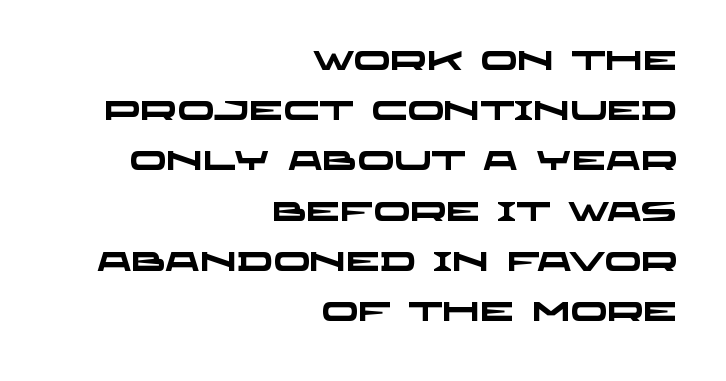
Q: Is the text bold? A: Yes.
Q: Is the text underlined? A: No.
Q: How is the paragraph aligned? A: Right-aligned.
Q: Is the spacing between letters normal or unusually wide? A: Normal.
